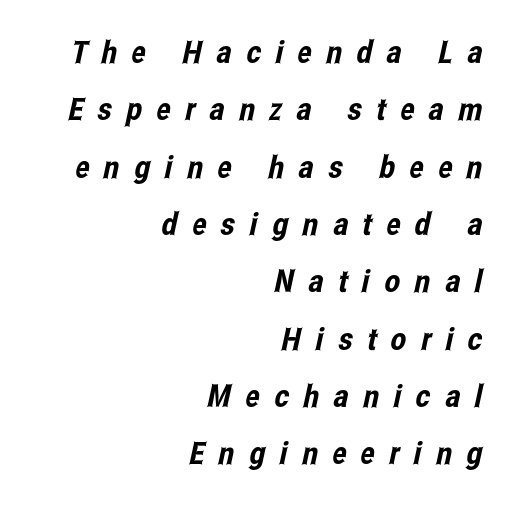
{"serif": "no", "width": "condensed", "stroke_contrast": "low", "x_height": "medium", "monospaced": "no", "underline": "no", "align": "right", "line_spacing_ratio": 1.85, "letter_spacing": "wide", "letter_spacing_em": 0.47, "glyph_px": 31}
